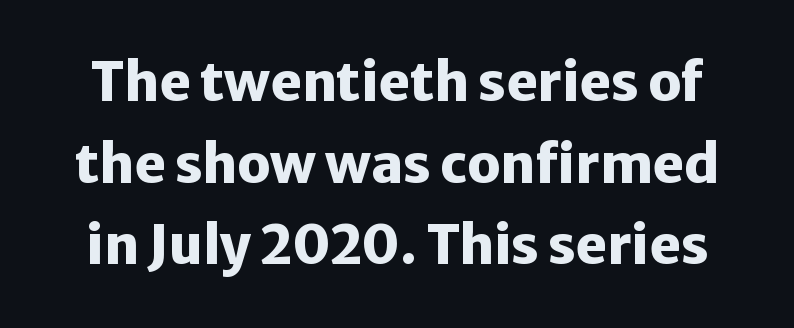
The image shows 53 px heavy sans-serif type, upright; set normal line spacing (1.54x), normal letter spacing, not underlined; low stroke contrast and a medium x-height.
